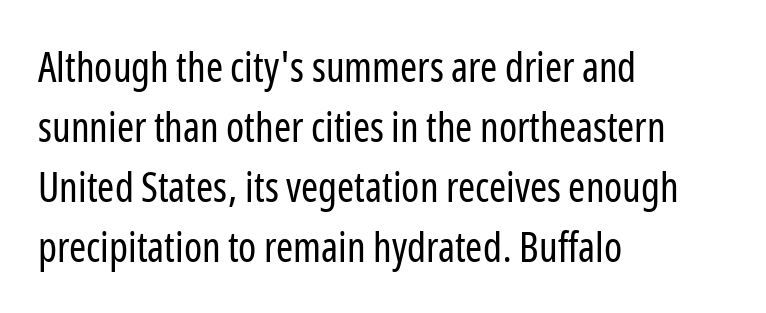
The image shows 41 px regular-weight, condensed sans-serif type, upright; set left-aligned, normal line spacing (1.46x), normal letter spacing, not underlined; low stroke contrast and a medium x-height.
